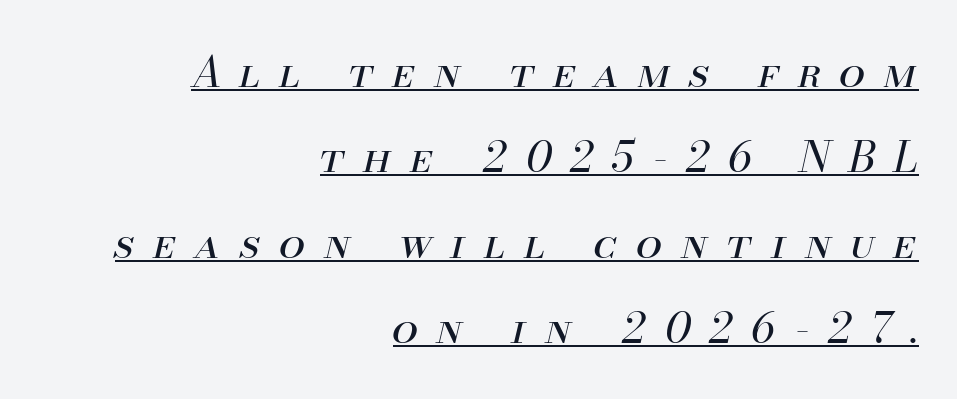
The image shows 42 px regular-weight type, italic (leaning right); set right-aligned, loose line spacing (2.03x), unusually wide letter spacing (+0.45 em), underlined; medium stroke contrast and a small x-height.
